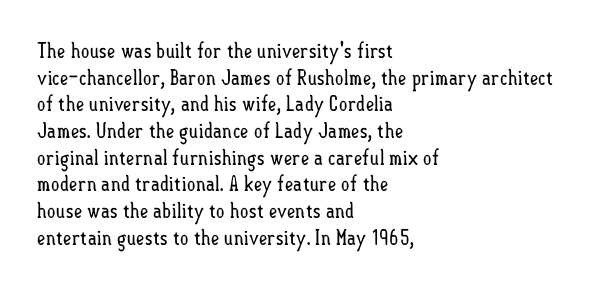
{"italic": "no", "bold": "no", "underline": "no", "align": "left", "line_spacing": "normal", "line_spacing_ratio": 1.27, "letter_spacing": "normal", "letter_spacing_em": 0.0, "glyph_px": 21}
